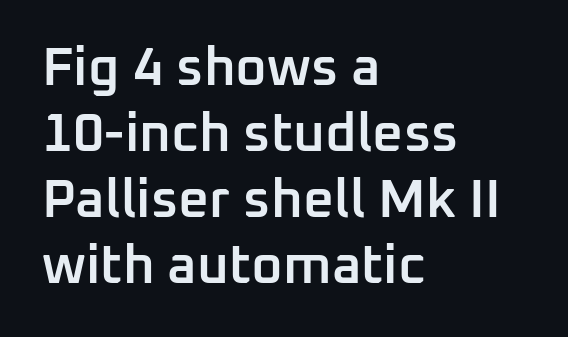
Q: Is the text bold? A: Semi-bold.
Q: Is the text italic (slanted)? A: No, it is upright.
Q: Is the typeface a serif or a sans-serif typeface? A: Sans-serif.
Q: Is the text underlined? A: No.
Q: How is the paragraph aligned? A: Left-aligned.
Q: Is the spacing between letters normal or unusually wide? A: Normal.
Q: Width (condensed, normal, or wide)? A: Normal.
Q: Stroke contrast? A: Low.
Q: x-height? A: Medium.
Q: Monospaced? A: No.
